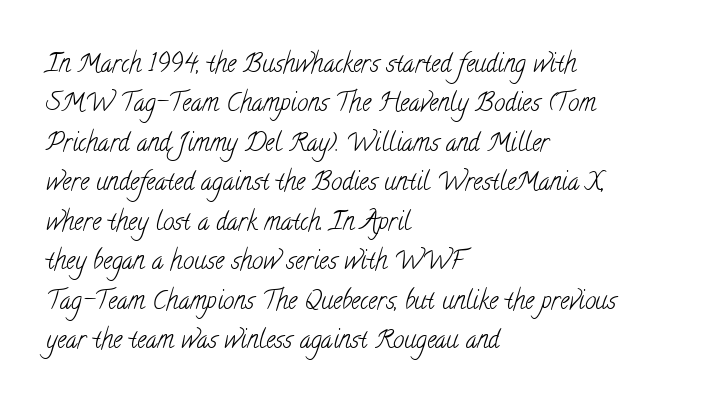
{"bold": "no", "underline": "no", "align": "left", "line_spacing": "normal", "line_spacing_ratio": 1.58, "letter_spacing": "normal", "letter_spacing_em": 0.0, "glyph_px": 25}
